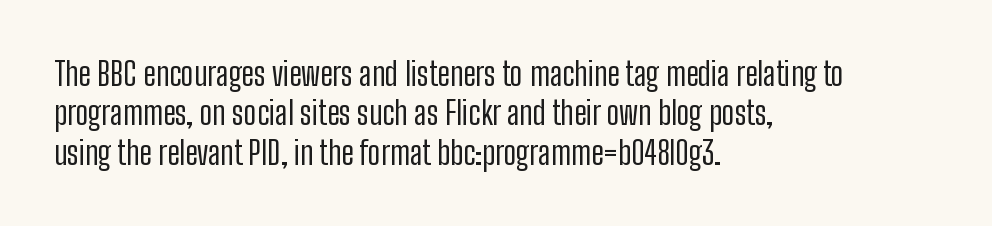
The image shows 32 px regular-weight, condensed sans-serif type, upright; set left-aligned, line spacing 1.23x, normal letter spacing, not underlined; low stroke contrast and a medium x-height.
